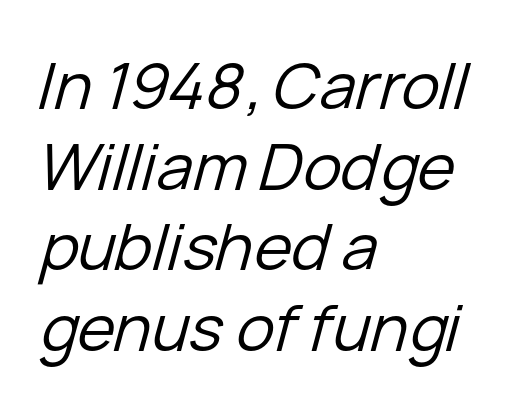
The image shows 64 px regular-weight type, italic (leaning right); set left-aligned, normal line spacing (1.26x), normal letter spacing, not underlined; low stroke contrast and a medium x-height.
